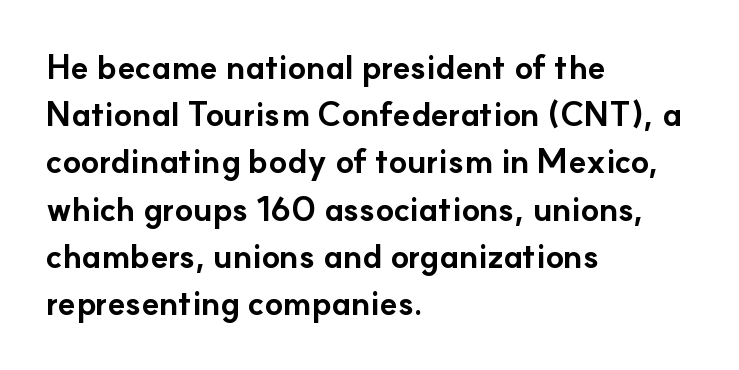
You could not count columns in this text — the font is proportionally spaced. Descender tails drop into unmarked territory. Upright lettering throughout. Examine the stroke ends and you'll find no serifs.
